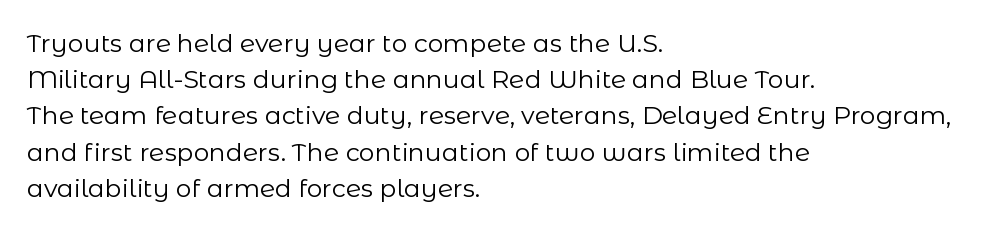
Q: Is the text bold? A: No.
Q: Is the text italic (slanted)? A: No, it is upright.
Q: Is the text underlined? A: No.
Q: How is the paragraph aligned? A: Left-aligned.
Q: Is the spacing between letters normal or unusually wide? A: Normal.
Q: Is the spacing between lines tight, normal or loose? A: Normal.
